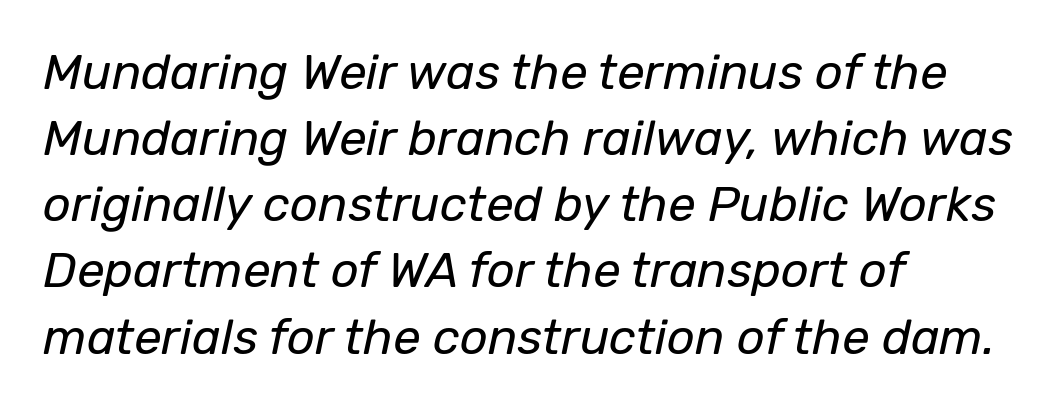
The lettering tilts uniformly, giving the passage an italic look. Do the characters align in a grid? No, the font is proportional. The words here are not underlined. The strokes carry an ordinary text weight at most.
